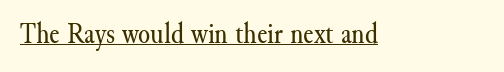
Type style note: has serifs. Stems here are at most as thick as an everyday book face. Does extra space separate the letters? No, they use regular spacing. Posture: vertical. Character widths vary here, with narrow letters taking less room than wide ones. Compared with undecorated copy, this sample adds a rule below the words.
